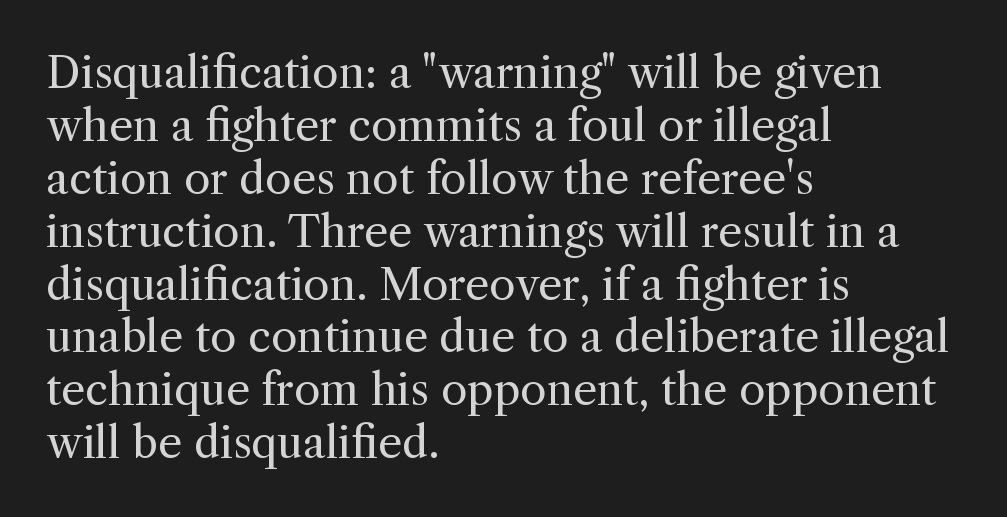
The type is set solid horizontally, with unmodified tracking. Check where the strokes stop: tiny serifs finish them off. Each row of text sits above clean, open space. These lines are rendered in a variable-pitch font.
